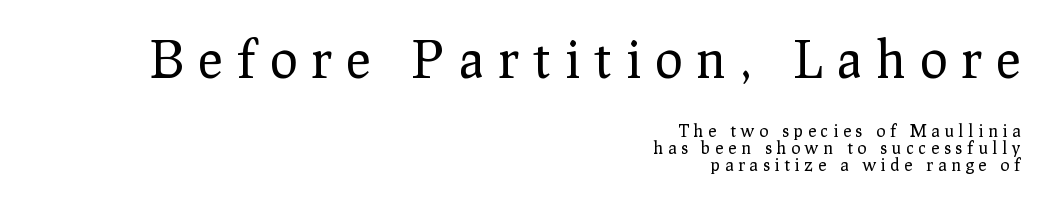
The image shows 51 px regular-weight serif type, upright; set right-aligned, tight line spacing (1.02x), unusually wide letter spacing (+0.29 em), not underlined; the first (top) block is 3.0x larger; low stroke contrast and a medium x-height.
